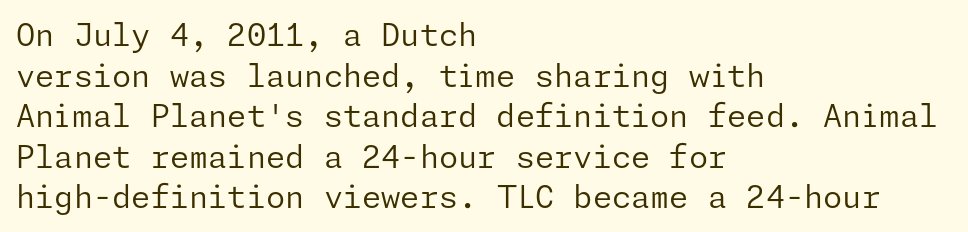
The image shows 31 px regular-weight sans-serif type, upright; set left-aligned, normal line spacing (1.31x), normal letter spacing, not underlined; low stroke contrast and a medium x-height.
